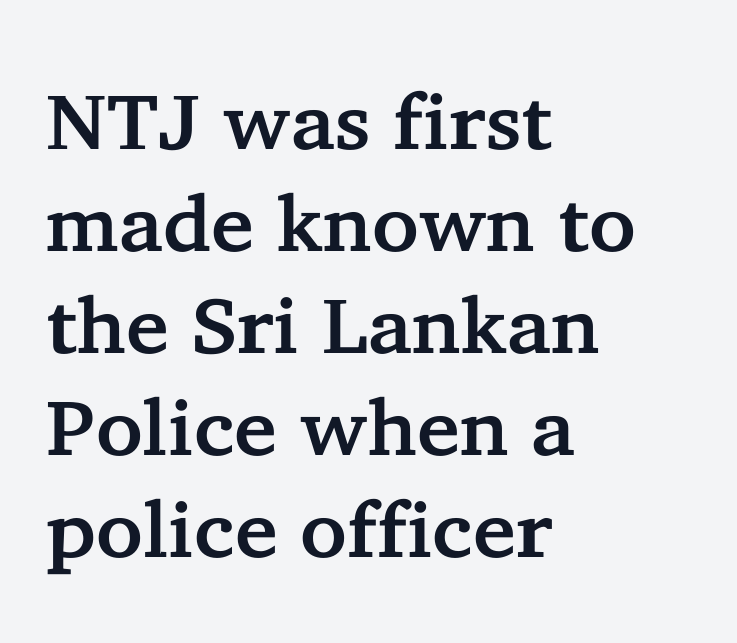
{"serif": "yes", "italic": "no", "width": "normal", "stroke_contrast": "low", "x_height": "medium", "monospaced": "no", "underline": "no", "align": "left", "line_spacing": "normal", "line_spacing_ratio": 1.29, "letter_spacing": "normal", "letter_spacing_em": 0.0, "glyph_px": 79}
